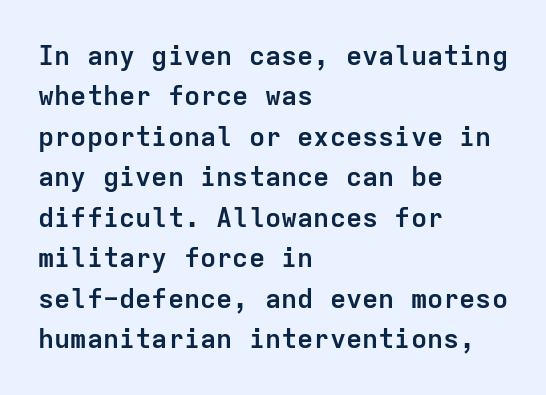
The image shows 27 px bold type, upright; set left-aligned, normal line spacing (1.5x), normal letter spacing, not underlined.
